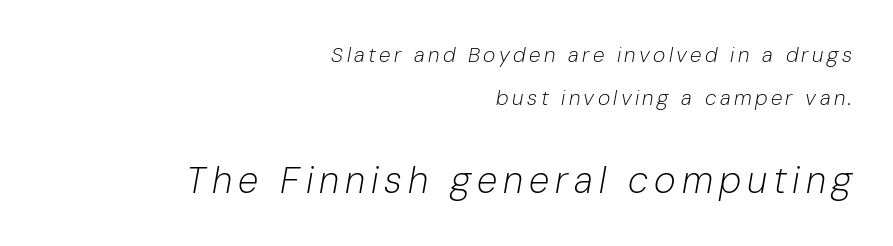
Students, observe: this is what heavily led, spacious text looks like. Would a proofreader flag this as italicized? Yes. The passage shown begins with its smaller block and ends with its larger one. Does the copy run flush right? Yes — the right margin is perfectly even. Here the designer chose a conventional face with non-uniform glyph widths. The zone under the glyphs is completely vacant.
